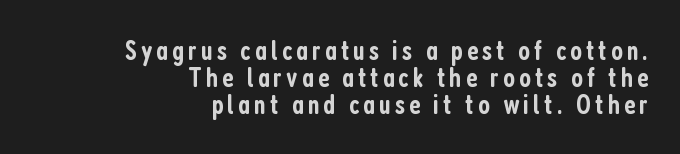
Glance below the letters and you will spot only blank space. These lines were composed using upright roman letters. This sample has the flowing, uneven cadence of proportional lettering. These lines stack with their right ends in a neat column. This sample trades vertical openness for compactness between lines.
